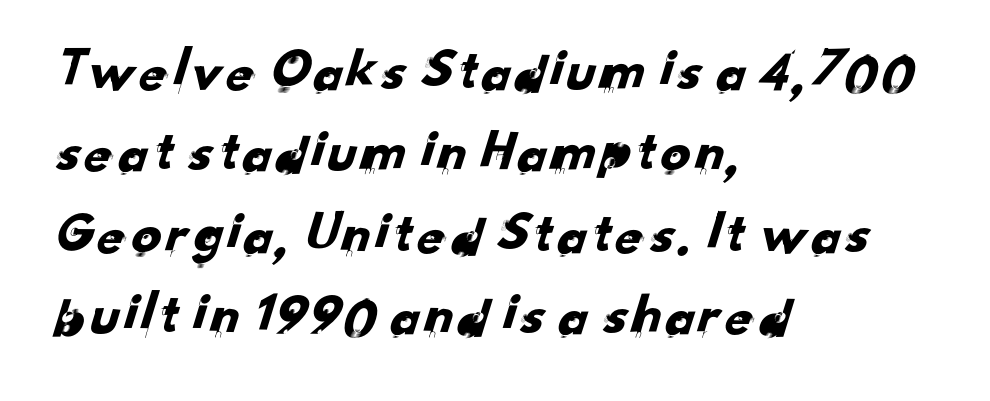
The type family on display is of the sans-serif kind. These lines are rendered in a variable-pitch font. The strip under each line holds only bare page. Evenly set lines give the paragraph a standard silhouette. Casual observation: everything's shoved over to the left. Spacing between characters is what you'd get straight out of the box.
